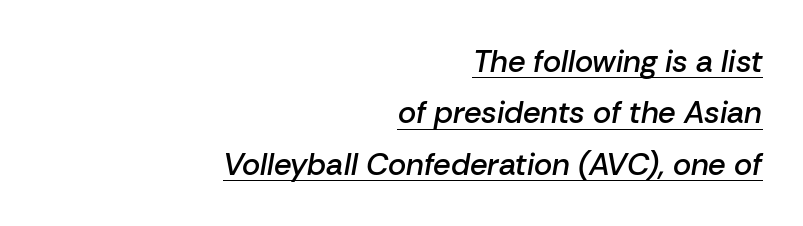
Q: Is the text bold? A: Semi-bold.
Q: Is the text italic (slanted)? A: Yes, it leans right by about 10 degrees.
Q: Is the text underlined? A: Yes.
Q: How is the paragraph aligned? A: Right-aligned.
Q: Is the spacing between letters normal or unusually wide? A: Normal.
Q: Is the spacing between lines tight, normal or loose? A: Normal.
Q: Width (condensed, normal, or wide)? A: Normal.
Q: Stroke contrast? A: Low.
Q: x-height? A: Medium.
Q: Monospaced? A: No.
